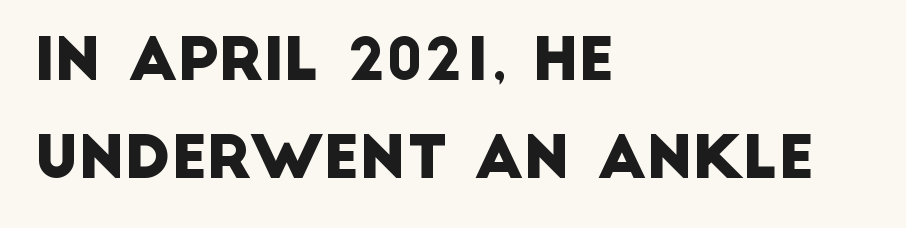
{"serif": "no", "width": "normal", "stroke_contrast": "low", "x_height": "large", "monospaced": "no", "underline": "no", "align": "left", "line_spacing": "normal", "line_spacing_ratio": 1.66, "letter_spacing": "normal", "letter_spacing_em": 0.0, "glyph_px": 59}
